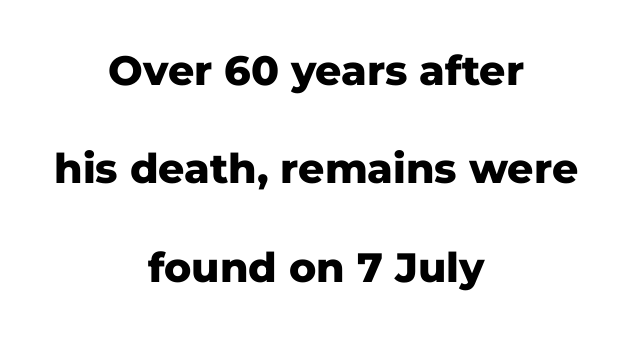
The image shows 41 px heavy sans-serif type, upright; set centered, loose line spacing (2.4x), normal letter spacing, not underlined; low stroke contrast and a medium x-height.
